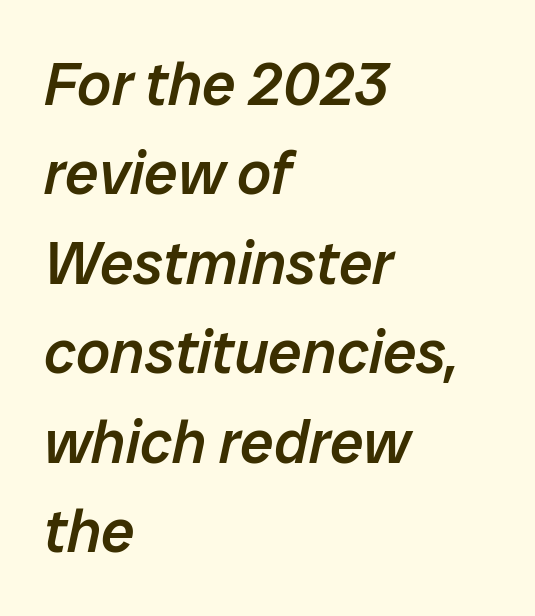
The image shows 60 px semibold type, italic (leaning right); set left-aligned, normal line spacing (1.49x), normal letter spacing, not underlined; low stroke contrast and a medium x-height.
